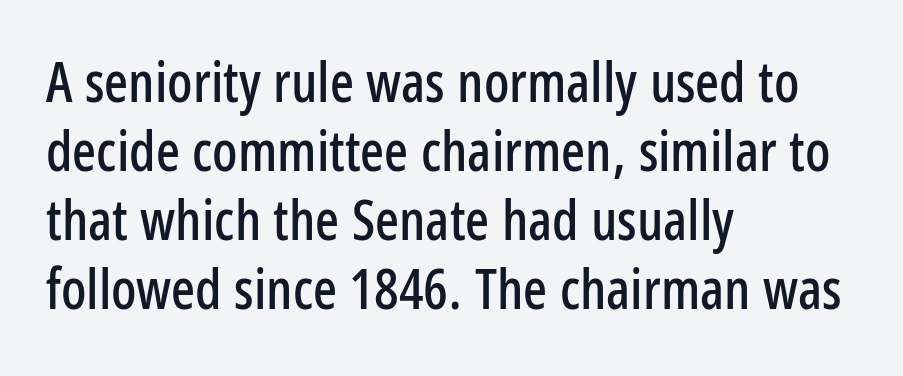
The image shows 56 px condensed sans-serif type, upright; set left-aligned, line spacing 1.23x, normal letter spacing, not underlined; low stroke contrast and a medium x-height.
